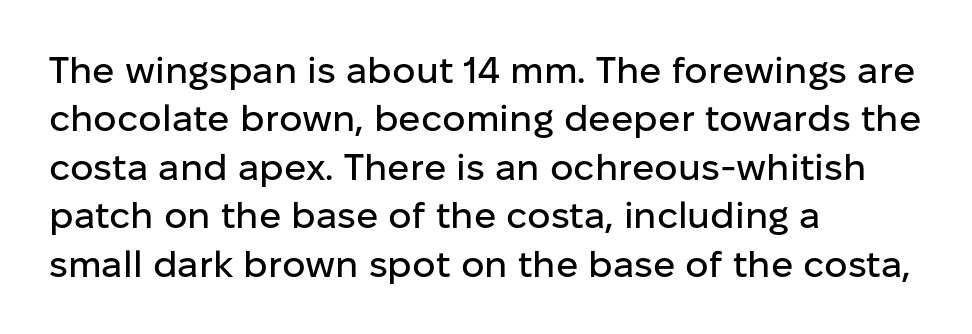
The image shows 37 px sans-serif type, upright; set left-aligned, normal line spacing (1.31x), normal letter spacing, not underlined; low stroke contrast and a medium x-height.
